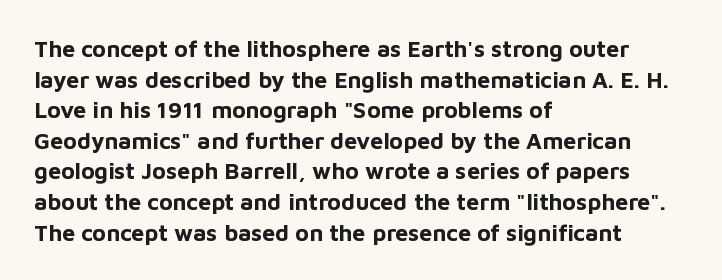
Q: Is the text bold? A: Yes.
Q: Is the text italic (slanted)? A: No, it is upright.
Q: Is the text underlined? A: No.
Q: How is the paragraph aligned? A: Left-aligned.
Q: Is the spacing between letters normal or unusually wide? A: Normal.
Q: Is the spacing between lines tight, normal or loose? A: Normal.
